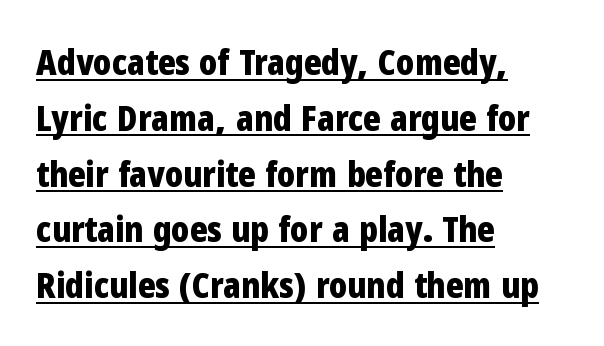
Q: Is the text bold? A: Yes.
Q: Is the text italic (slanted)? A: No, it is upright.
Q: Is the typeface a serif or a sans-serif typeface? A: Sans-serif.
Q: Is the text underlined? A: Yes.
Q: How is the paragraph aligned? A: Left-aligned.
Q: Is the spacing between letters normal or unusually wide? A: Normal.
Q: Is the spacing between lines tight, normal or loose? A: Normal.
Q: Width (condensed, normal, or wide)? A: Condensed.
Q: Stroke contrast? A: Low.
Q: x-height? A: Medium.
Q: Monospaced? A: No.
